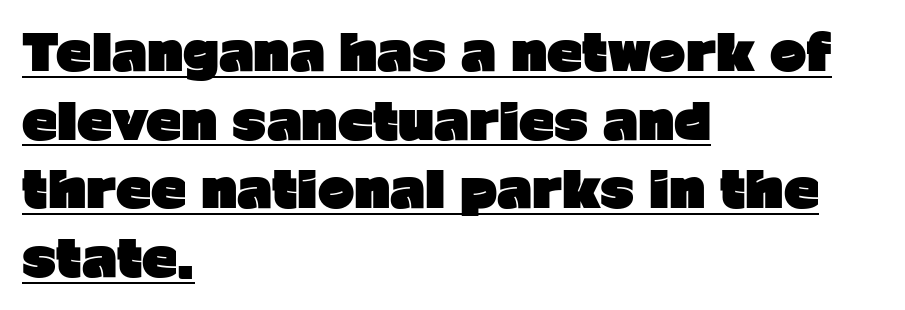
{"serif": "no", "italic": "no", "bold": "yes", "weight": "heavy", "width": "normal", "stroke_contrast": "low", "x_height": "medium", "monospaced": "no", "underline": "yes", "align": "left", "line_spacing": "normal", "line_spacing_ratio": 1.4, "letter_spacing": "normal", "letter_spacing_em": 0.0, "glyph_px": 49}
